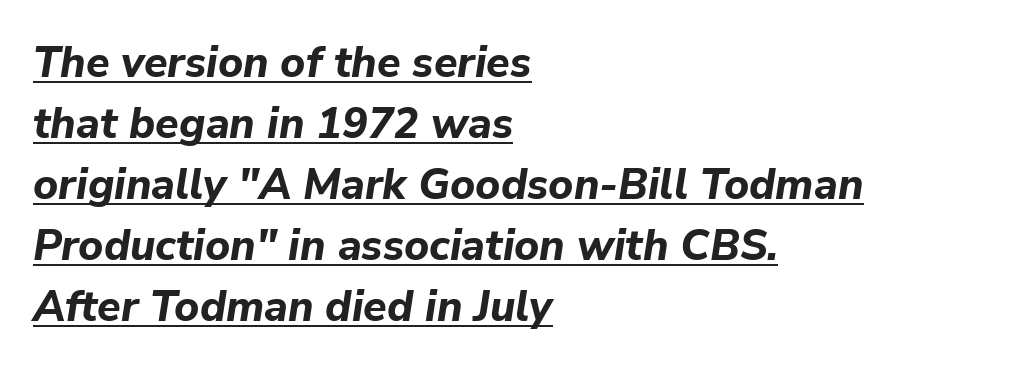
The image shows 43 px bold type, italic (leaning right); set left-aligned, normal line spacing (1.42x), normal letter spacing, underlined; low stroke contrast and a medium x-height.
